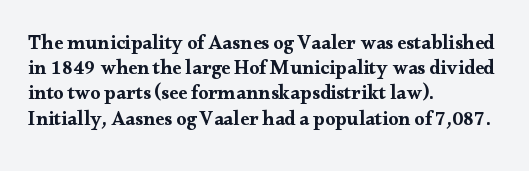
{"italic": "no", "underline": "no", "align": "left", "line_spacing": "normal", "line_spacing_ratio": 1.26, "letter_spacing": "normal", "letter_spacing_em": 0.0, "glyph_px": 20}
